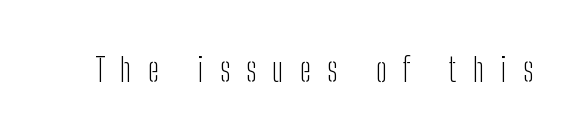
Quick note: not italic, upright. The text was rendered using a sans face with plain stroke endings. The typeface has the unassuming heft of standard copy or less. Someone cranked the tracking dial way up on this one.
